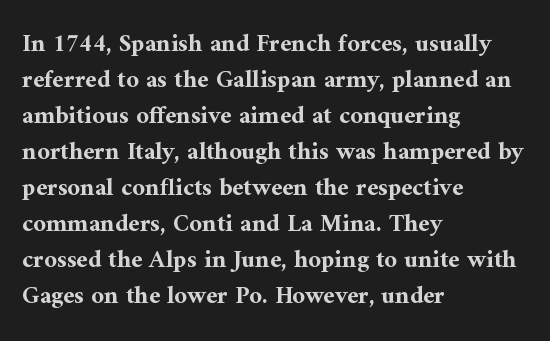
Q: Is the text bold? A: Yes.
Q: Is the text italic (slanted)? A: No, it is upright.
Q: Is the text underlined? A: No.
Q: How is the paragraph aligned? A: Left-aligned.
Q: Is the spacing between letters normal or unusually wide? A: Normal.
Q: Is the spacing between lines tight, normal or loose? A: Normal.
